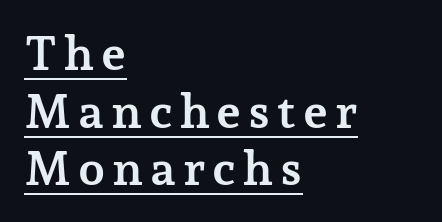
Q: Is the text bold? A: Yes.
Q: Is the text italic (slanted)? A: No, it is upright.
Q: Is the typeface a serif or a sans-serif typeface? A: Serif.
Q: Is the text underlined? A: Yes.
Q: How is the paragraph aligned? A: Left-aligned.
Q: Width (condensed, normal, or wide)? A: Normal.
Q: Stroke contrast? A: Low.
Q: x-height? A: Medium.
Q: Monospaced? A: No.
